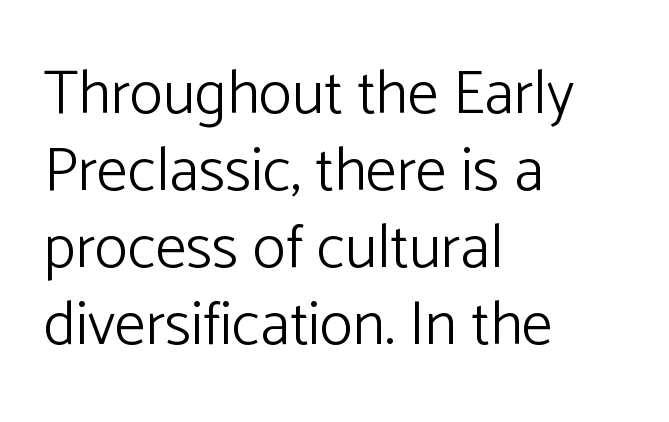
{"serif": "no", "italic": "no", "bold": "no", "weight": "light", "width": "normal", "stroke_contrast": "low", "x_height": "medium", "monospaced": "no", "underline": "no", "align": "left", "line_spacing_ratio": 1.24, "letter_spacing": "normal", "letter_spacing_em": 0.0, "glyph_px": 62}
